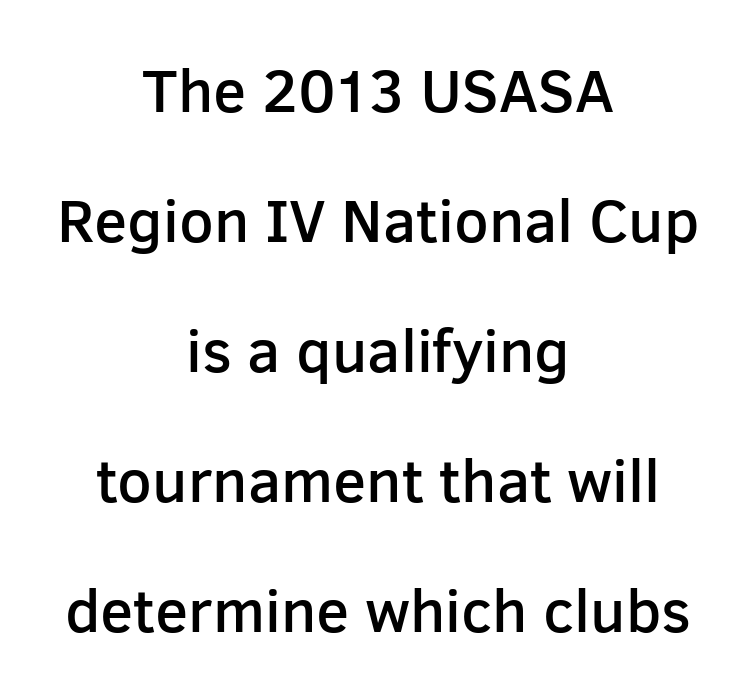
Where is the straight margin? There isn't one; the lines are centered. Note the varied advance widths — an 'i' is clearly narrower than an 'm'. A roman cut, with each character standing at attention. In terms of letterspacing, this is plain default setting.
